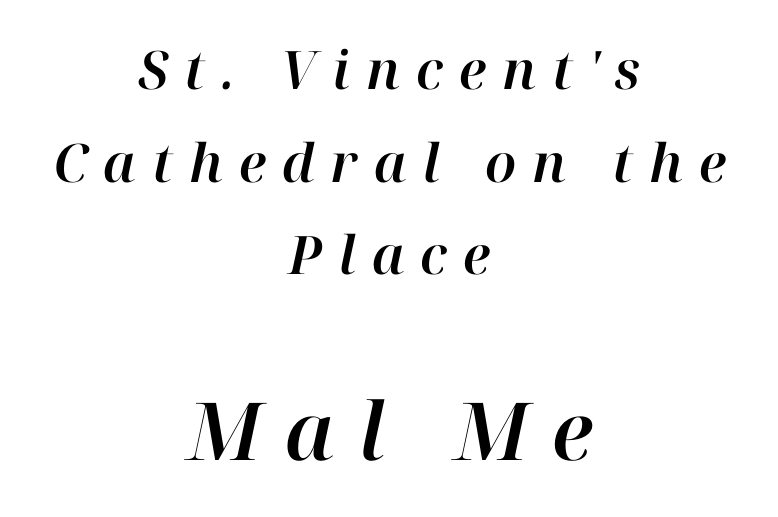
{"italic": "yes", "lean": "right", "slant_degrees": 12, "width": "normal", "stroke_contrast": "high", "x_height": "medium", "monospaced": "no", "underline": "no", "align": "center", "line_spacing_ratio": 1.75, "letter_spacing": "wide", "letter_spacing_em": 0.3, "larger_block": "second", "size_ratio": 1.51, "glyph_px": 80}
